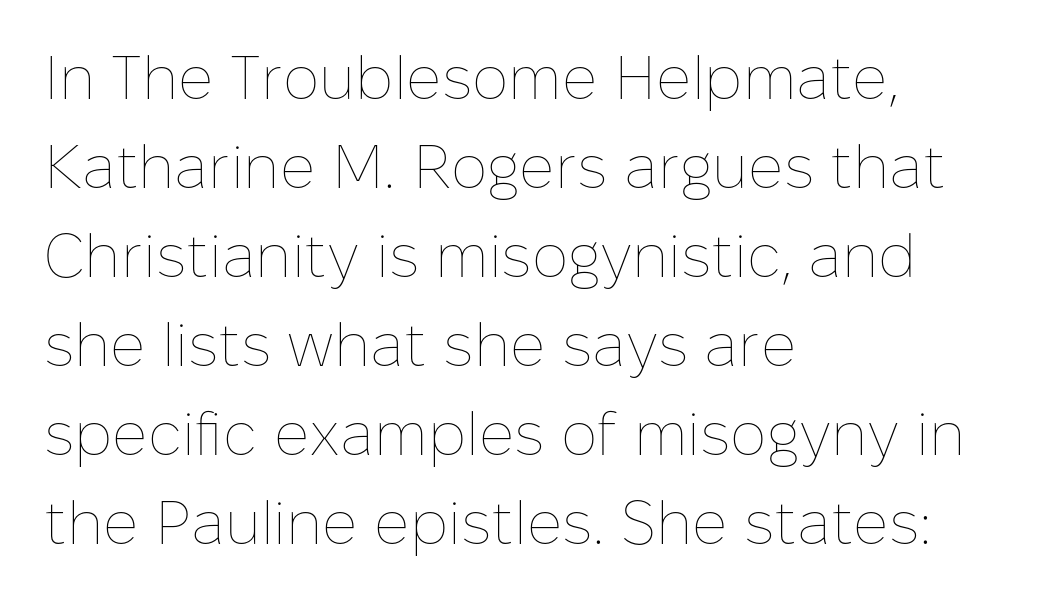
The image shows 61 px thin type, upright; set left-aligned, normal line spacing (1.46x), normal letter spacing, not underlined; low stroke contrast and a medium x-height.
